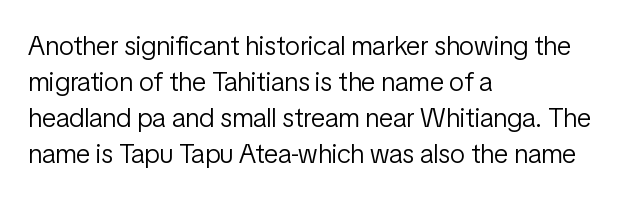
Q: Is the text bold? A: No.
Q: Is the text italic (slanted)? A: No, it is upright.
Q: Is the text underlined? A: No.
Q: How is the paragraph aligned? A: Left-aligned.
Q: Is the spacing between letters normal or unusually wide? A: Normal.
Q: Is the spacing between lines tight, normal or loose? A: Normal.
